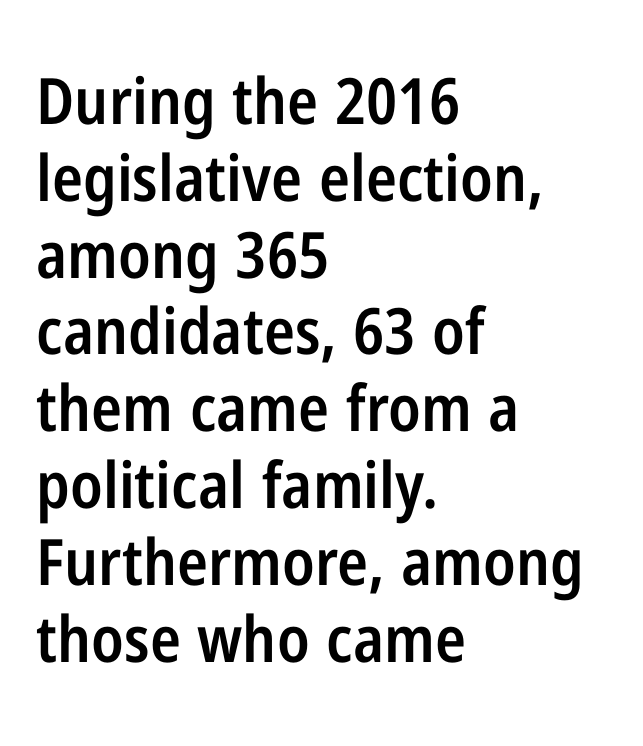
The image shows 64 px semibold, condensed sans-serif type, upright; set left-aligned, line spacing 1.2x, normal letter spacing, not underlined; low stroke contrast and a medium x-height.
